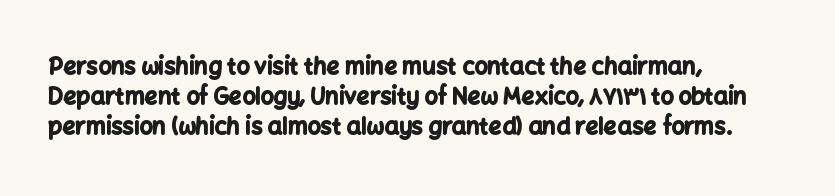
Q: Is the text bold? A: Yes.
Q: Is the text italic (slanted)? A: No, it is upright.
Q: Is the text underlined? A: No.
Q: How is the paragraph aligned? A: Left-aligned.
Q: Is the spacing between letters normal or unusually wide? A: Normal.
Q: Is the spacing between lines tight, normal or loose? A: Normal.
